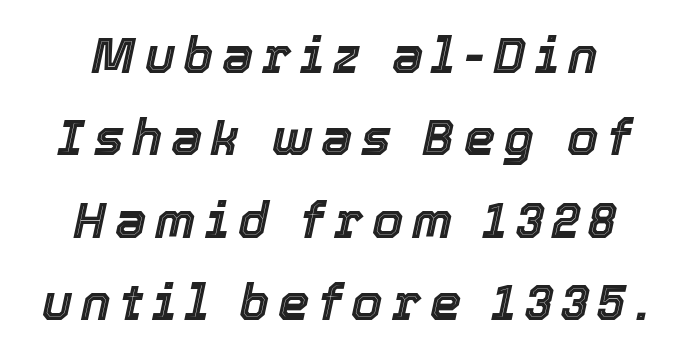
Looking at the ascenders, they clearly lean. Only glyphs here, with clear space below each row. Notice how descenders clear the ascenders below comfortably — that's standard leading. Character widths vary here, with narrow letters taking less room than wide ones.
